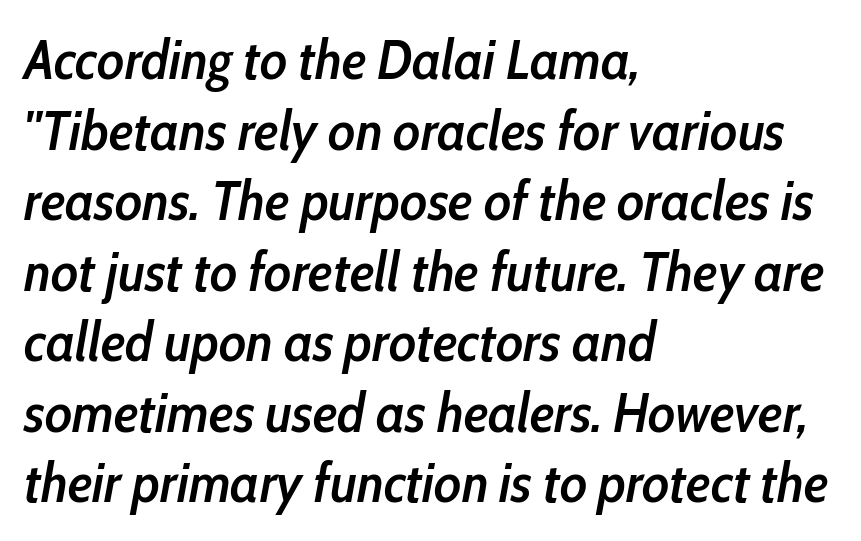
Proportional: the letters do not fall into vertical columns. A somewhat darkened texture: the type is semibold rather than bold. Leftover space on each line is placed entirely after the last word. This is oblique type, the kind used for emphasis or titles. What stands out about the letter spacing? Nothing — it is the standard amount. The vertical gap from one line to the next is medium.
